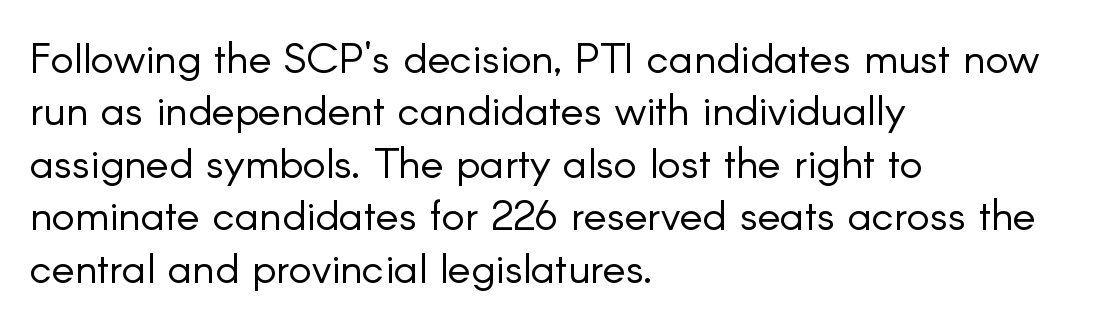
Q: Is the text bold? A: No.
Q: Is the text italic (slanted)? A: No, it is upright.
Q: Is the typeface a serif or a sans-serif typeface? A: Sans-serif.
Q: Is the text underlined? A: No.
Q: How is the paragraph aligned? A: Left-aligned.
Q: Is the spacing between letters normal or unusually wide? A: Normal.
Q: Width (condensed, normal, or wide)? A: Normal.
Q: Stroke contrast? A: Low.
Q: x-height? A: Small.
Q: Monospaced? A: No.
